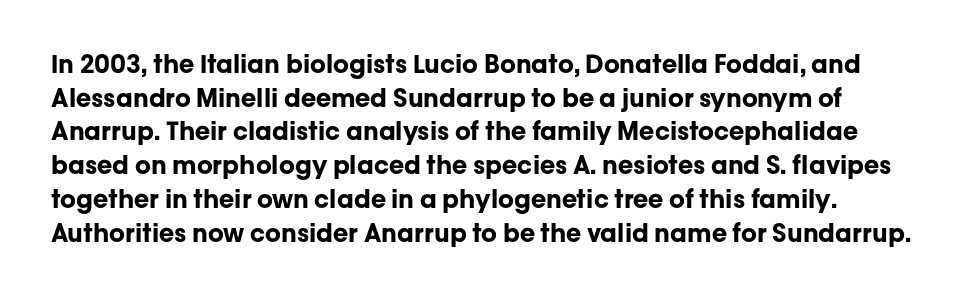
The image shows 25 px bold type, upright; set left-aligned, normal line spacing (1.35x), normal letter spacing, not underlined.
